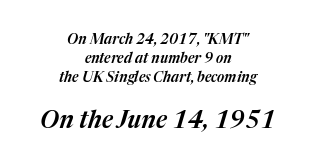
{"italic": "yes", "lean": "right", "slant_degrees": 17, "underline": "no", "align": "center", "line_spacing": "normal", "line_spacing_ratio": 1.35, "letter_spacing": "normal", "letter_spacing_em": 0.0, "larger_block": "second", "size_ratio": 1.71, "glyph_px": 24}
